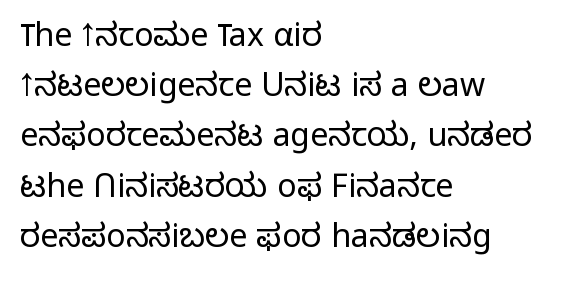
{"serif": "no", "italic": "no", "bold": "no", "weight": "light", "width": "normal", "stroke_contrast": "low", "x_height": "medium", "monospaced": "no", "underline": "no", "align": "left", "line_spacing": "normal", "line_spacing_ratio": 1.57, "letter_spacing": "normal", "letter_spacing_em": 0.0, "glyph_px": 32}
